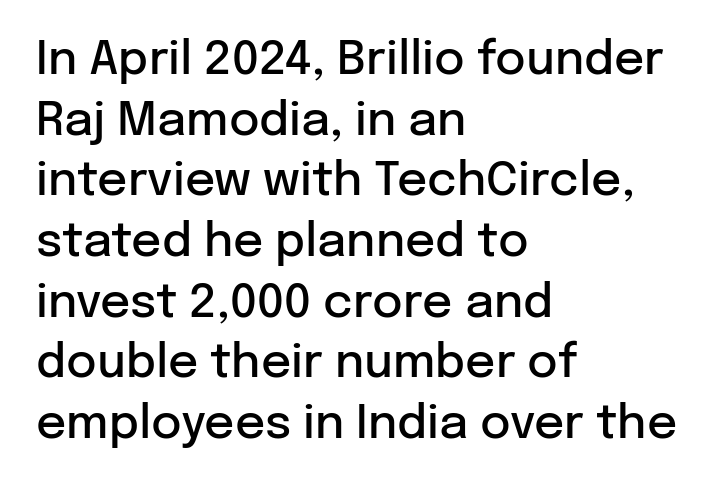
{"serif": "no", "italic": "no", "bold": "semi", "weight": "semibold", "width": "normal", "stroke_contrast": "low", "x_height": "medium", "monospaced": "no", "underline": "no", "align": "left", "line_spacing": "normal", "line_spacing_ratio": 1.29, "letter_spacing": "normal", "letter_spacing_em": 0.0, "glyph_px": 47}
